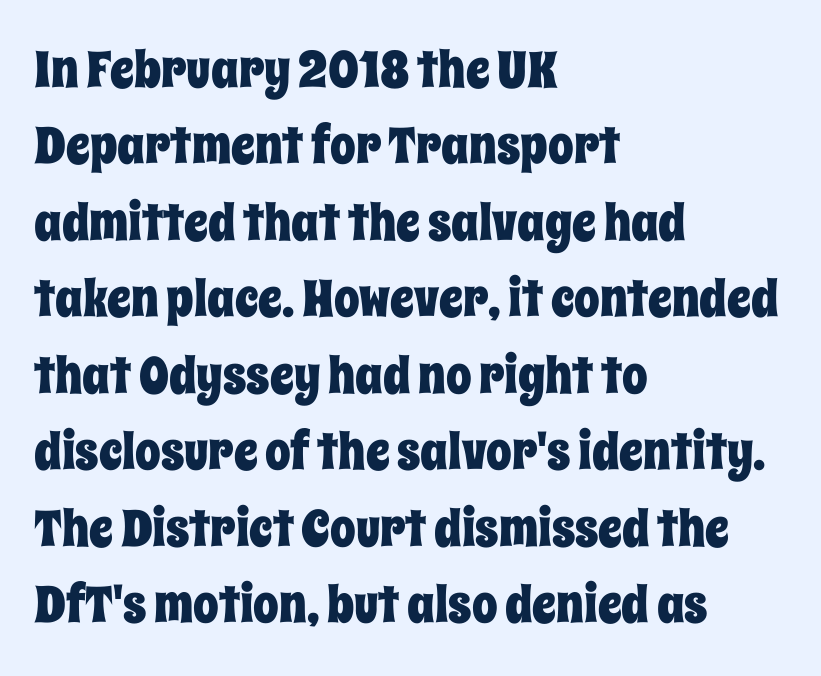
The image shows 51 px condensed type, upright; set left-aligned, normal line spacing (1.5x), normal letter spacing, not underlined; low stroke contrast and a large x-height.
